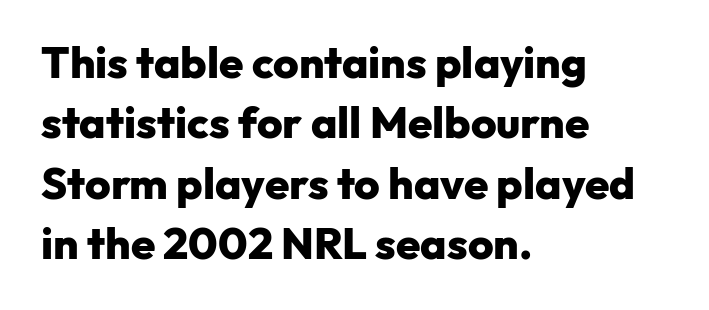
You can tell it's not italic because the verticals are truly vertical. The passage shown stacks its lines at a standard gap. Is this a fixed-width face? No — the glyphs have proportional, varying widths. Weight: bold.
